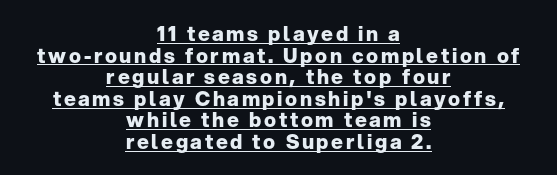
Q: Is the text bold? A: Yes.
Q: Is the text italic (slanted)? A: No, it is upright.
Q: Is the text underlined? A: Yes.
Q: How is the paragraph aligned? A: Centered.
Q: Is the spacing between lines tight, normal or loose? A: Tight.
